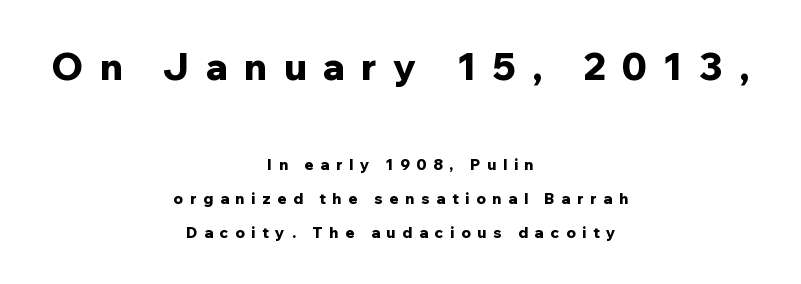
Thick stems and heavy bowls — unmistakably bold. Quick note: interline space is abundant. Serif or sans? Sans — the stroke terminals are bare. Honestly, there is no underline to notice here at all. Varying glyph widths throughout — classic text-font behaviour.
